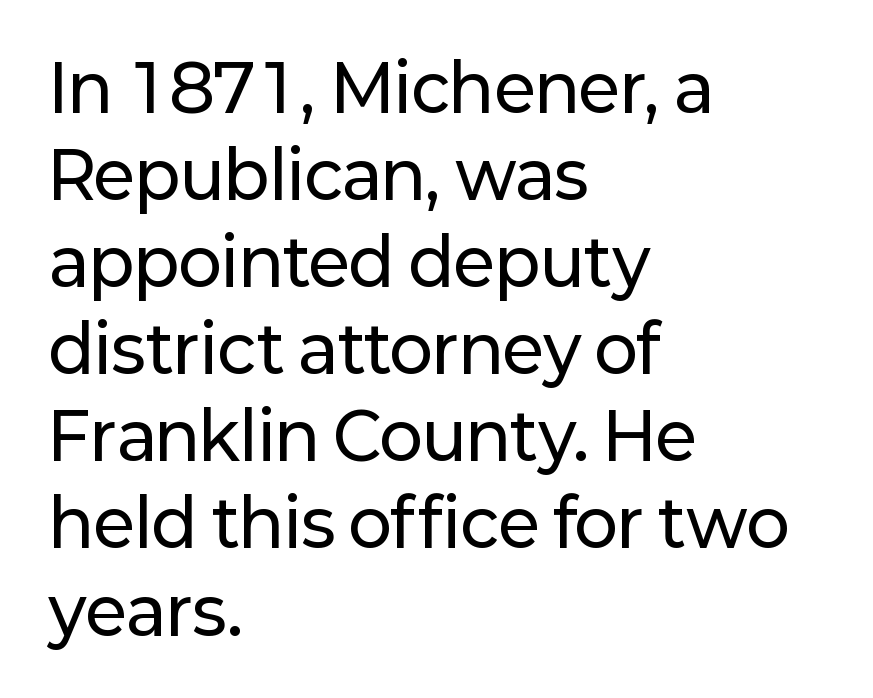
It's the straight-up-and-down kind of type. The text was rendered using a sans face with plain stroke endings. The ragged edge is on the right, which tells us the setting is flush left. Check the space under the baseline: it is left empty. Inter-character spacing is left at the font's built-in metrics.
